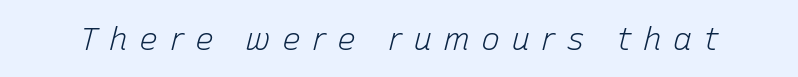
Q: Is the text bold? A: No.
Q: Is the text italic (slanted)? A: Yes, it leans right by about 15 degrees.
Q: Is the text underlined? A: No.
Q: Is the spacing between letters normal or unusually wide? A: Unusually wide.
Q: Width (condensed, normal, or wide)? A: Normal.
Q: Stroke contrast? A: Low.
Q: x-height? A: Medium.
Q: Monospaced? A: No.
